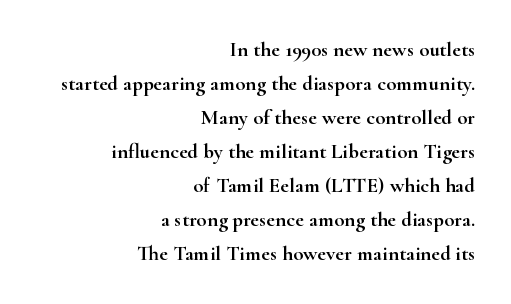
{"italic": "no", "underline": "no", "align": "right", "line_spacing": "normal", "line_spacing_ratio": 1.62, "letter_spacing": "normal", "letter_spacing_em": 0.0, "glyph_px": 21}
